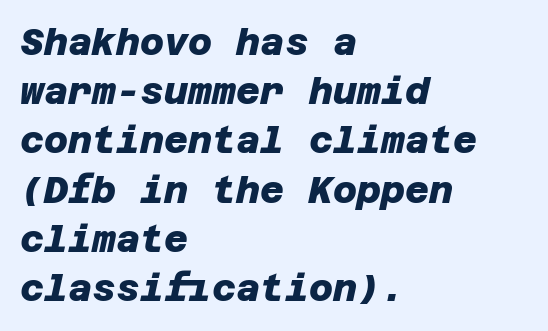
The image shows 37 px heavy sans-serif type; set left-aligned, normal line spacing (1.33x), normal letter spacing, not underlined; low stroke contrast and a large x-height.
